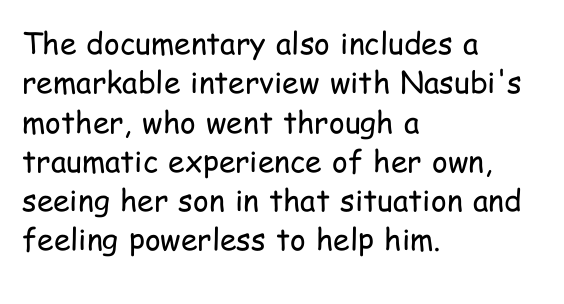
The image shows 30 px regular-weight, condensed sans-serif type, upright; set left-aligned, normal line spacing (1.31x), normal letter spacing, not underlined; low stroke contrast and a medium x-height.
